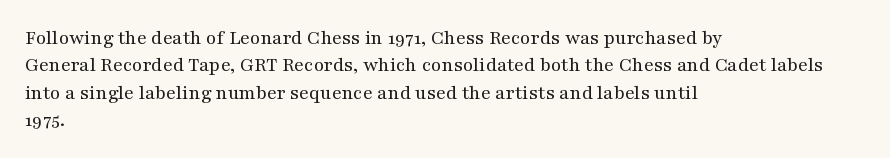
Q: Is the text bold? A: No.
Q: Is the text italic (slanted)? A: No, it is upright.
Q: Is the text underlined? A: No.
Q: How is the paragraph aligned? A: Left-aligned.
Q: Is the spacing between letters normal or unusually wide? A: Normal.
Q: Is the spacing between lines tight, normal or loose? A: Normal.
